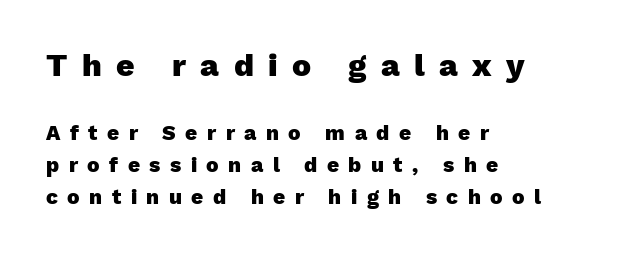
Q: Is the text bold? A: Yes.
Q: Is the text italic (slanted)? A: No, it is upright.
Q: Is the typeface a serif or a sans-serif typeface? A: Sans-serif.
Q: Is the text underlined? A: No.
Q: How is the paragraph aligned? A: Left-aligned.
Q: Is the spacing between letters normal or unusually wide? A: Unusually wide.
Q: Is the spacing between lines tight, normal or loose? A: Normal.
Q: Which block of text is set in a larger size, the first (top) or the second (bottom)? A: The first (top) one.
Q: Width (condensed, normal, or wide)? A: Normal.
Q: Stroke contrast? A: Low.
Q: x-height? A: Medium.
Q: Monospaced? A: No.
